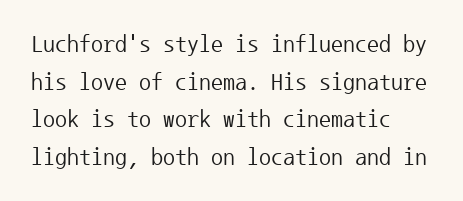
Q: Is the text bold? A: No.
Q: Is the text italic (slanted)? A: No, it is upright.
Q: Is the text underlined? A: No.
Q: How is the paragraph aligned? A: Left-aligned.
Q: Is the spacing between letters normal or unusually wide? A: Normal.
Q: Is the spacing between lines tight, normal or loose? A: Normal.
